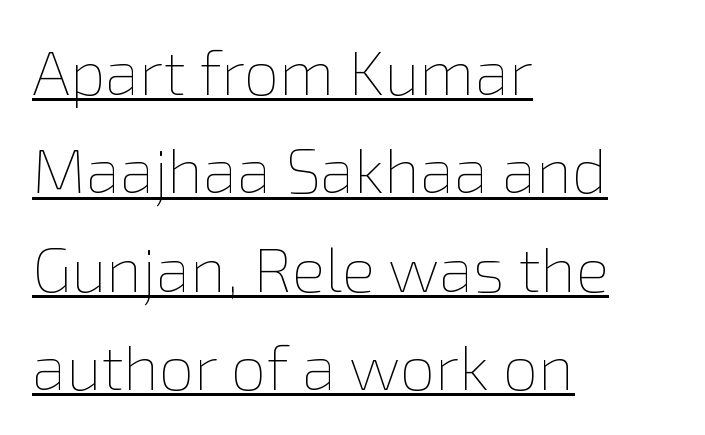
{"italic": "no", "bold": "no", "weight": "thin", "width": "normal", "stroke_contrast": "low", "x_height": "medium", "monospaced": "no", "underline": "yes", "align": "left", "line_spacing": "normal", "line_spacing_ratio": 1.56, "letter_spacing": "normal", "letter_spacing_em": 0.0, "glyph_px": 63}
